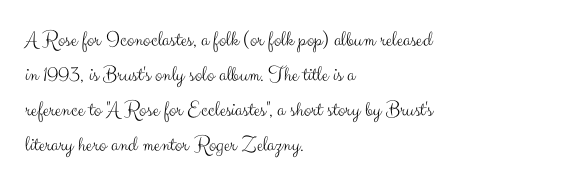
{"bold": "no", "underline": "no", "align": "left", "line_spacing": "normal", "line_spacing_ratio": 1.59, "letter_spacing": "normal", "letter_spacing_em": 0.0, "glyph_px": 22}
